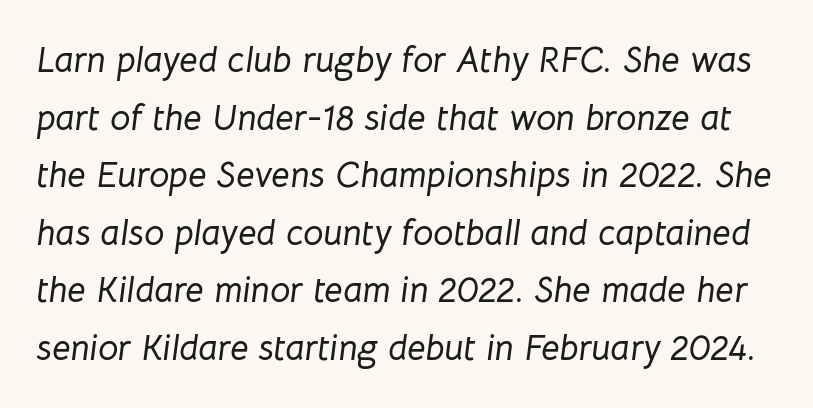
Q: Is the text italic (slanted)? A: Yes, it leans right by about 8 degrees.
Q: Is the text underlined? A: No.
Q: Is the spacing between letters normal or unusually wide? A: Normal.
Q: Is the spacing between lines tight, normal or loose? A: Normal.
Q: Width (condensed, normal, or wide)? A: Normal.
Q: Stroke contrast? A: Low.
Q: x-height? A: Medium.
Q: Monospaced? A: No.
